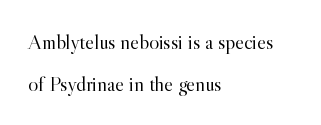
The letters stand straight up with perfectly vertical stems. Weight: in the light-to-regular range. A bare baseline throughout the passage. Alignment: flush left.
